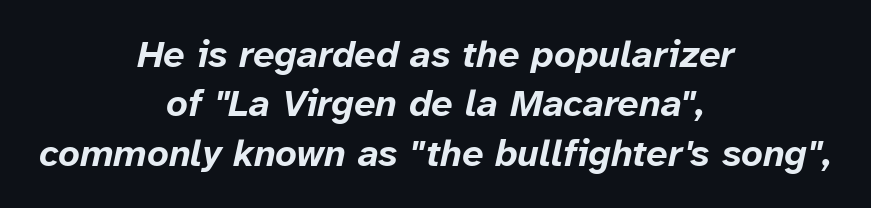
{"italic": "yes", "lean": "right", "slant_degrees": 12, "bold": "yes", "weight": "bold", "width": "normal", "stroke_contrast": "low", "x_height": "medium", "monospaced": "no", "underline": "no", "align": "center", "line_spacing": "normal", "line_spacing_ratio": 1.3, "letter_spacing": "normal", "letter_spacing_em": 0.0, "glyph_px": 38}
